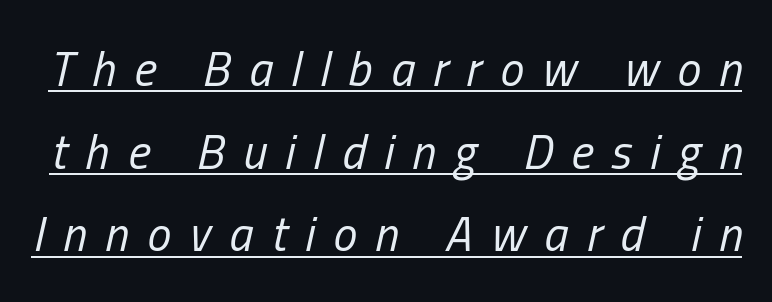
{"italic": "yes", "lean": "right", "slant_degrees": 13, "bold": "no", "weight": "regular", "width": "condensed", "stroke_contrast": "low", "x_height": "medium", "monospaced": "no", "underline": "yes", "line_spacing_ratio": 1.72, "letter_spacing": "wide", "letter_spacing_em": 0.38, "glyph_px": 48}
